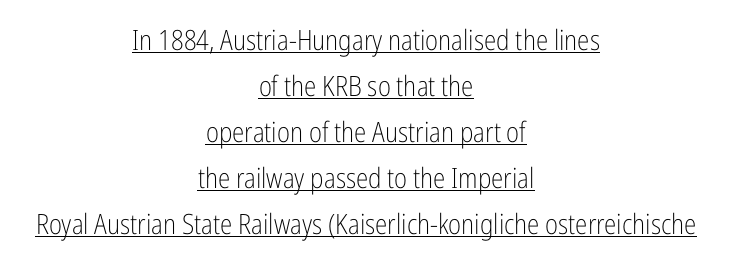
Quick note: underline on. Unlike italic type, these characters show no tilt at all. The passage shown is typed in a proportional face where columns would drift. Regarding serifs, this sample does without them. The rag falls on both sides of this text block equally. The horizontal fit of the characters is conventional and even.
